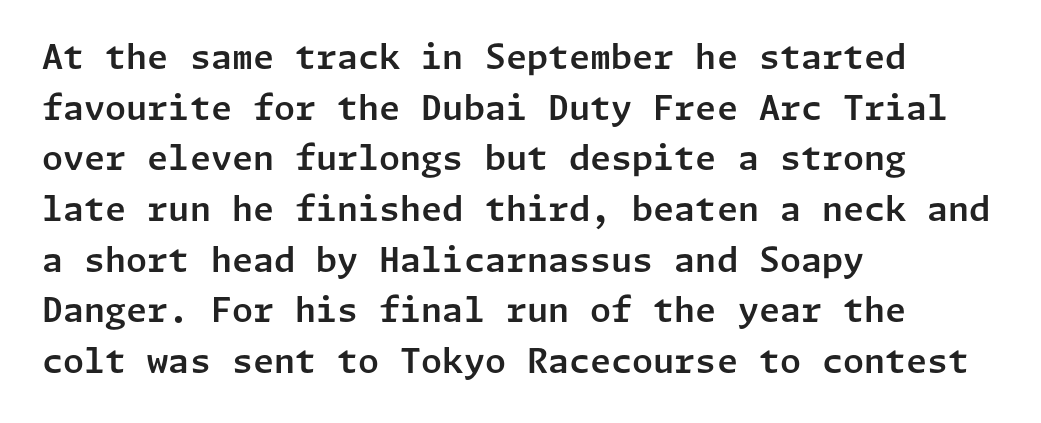
The image shows 34 px sans-serif type, upright; set left-aligned, normal line spacing (1.49x), normal letter spacing, not underlined; low stroke contrast and a medium x-height.
